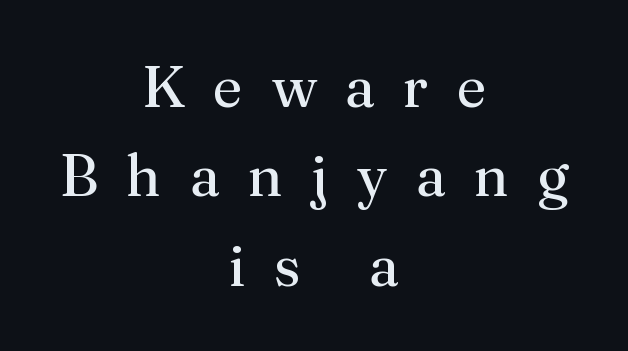
The image shows 58 px regular-weight serif type, upright; set centered, normal line spacing (1.54x), unusually wide letter spacing (+0.49 em), not underlined; medium stroke contrast and a medium x-height.
